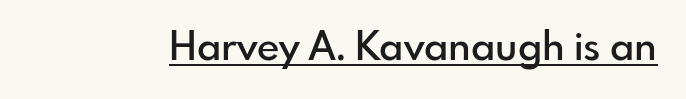
{"serif": "no", "italic": "no", "bold": "semi", "weight": "semibold", "width": "normal", "stroke_contrast": "low", "x_height": "small", "monospaced": "no", "underline": "yes", "letter_spacing": "normal", "letter_spacing_em": 0.0, "glyph_px": 39}
